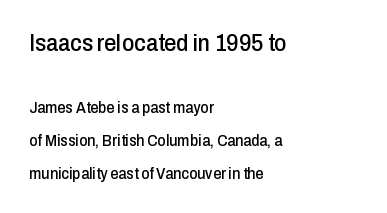
Spacing between characters is what you'd get straight out of the box. Which chunk is bigger? The first one — the top block dwarfs the bottom. The ragged edge is on the right, which tells us the setting is flush left. The leading is generous, giving the passage an open texture. This rendering features lettering with no underline.
